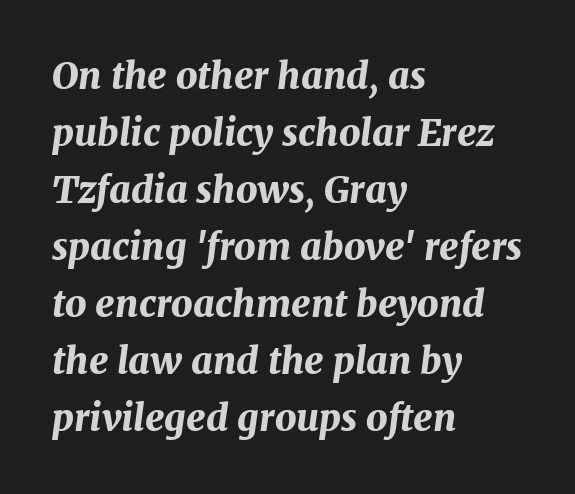
The image shows 37 px bold type, italic (leaning right); set left-aligned, normal line spacing (1.54x), normal letter spacing, not underlined; medium stroke contrast and a medium x-height.
